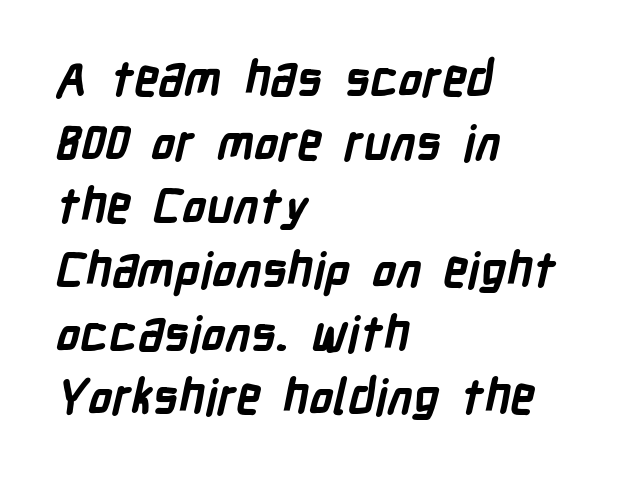
Q: Is the text bold? A: Yes.
Q: Is the typeface a serif or a sans-serif typeface? A: Sans-serif.
Q: Is the text underlined? A: No.
Q: How is the paragraph aligned? A: Left-aligned.
Q: Is the spacing between letters normal or unusually wide? A: Normal.
Q: Is the spacing between lines tight, normal or loose? A: Normal.
Q: Width (condensed, normal, or wide)? A: Condensed.
Q: Stroke contrast? A: Low.
Q: x-height? A: Medium.
Q: Monospaced? A: No.
